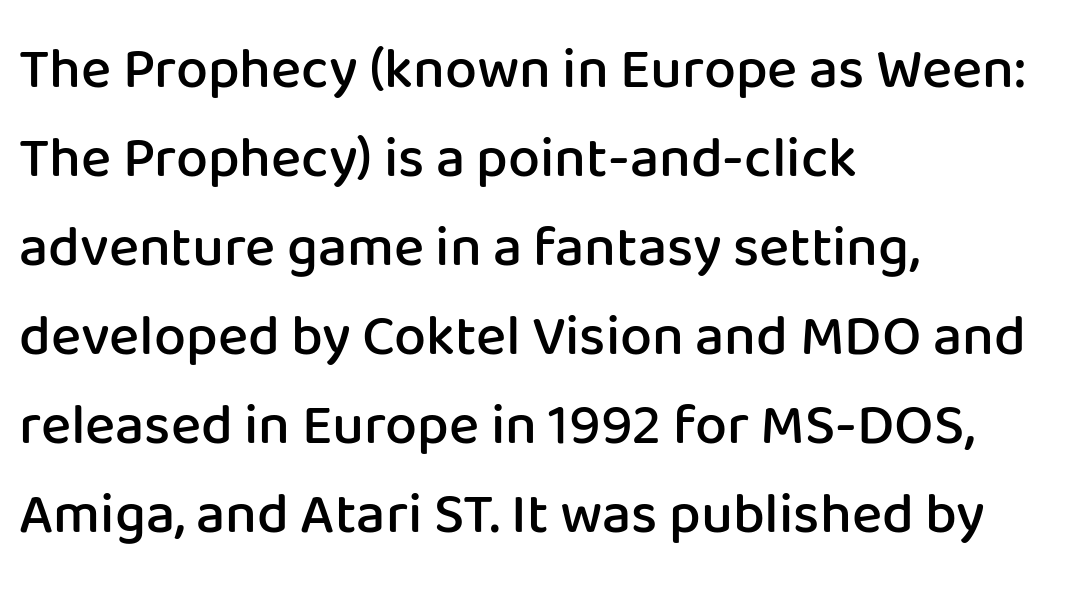
{"serif": "no", "italic": "no", "bold": "semi", "weight": "semibold", "width": "normal", "stroke_contrast": "low", "x_height": "medium", "monospaced": "no", "underline": "no", "align": "left", "line_spacing": "normal", "line_spacing_ratio": 1.56, "letter_spacing": "normal", "letter_spacing_em": 0.0, "glyph_px": 57}
